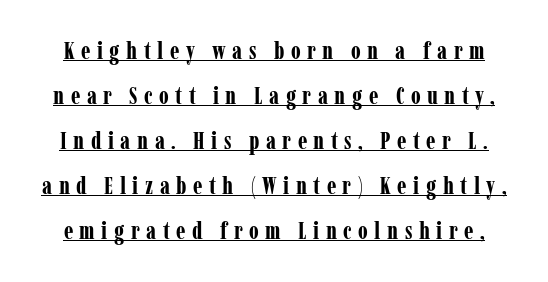
The image shows 24 px bold type, upright; set line spacing 1.88x, unusually wide letter spacing (+0.27 em), underlined.
